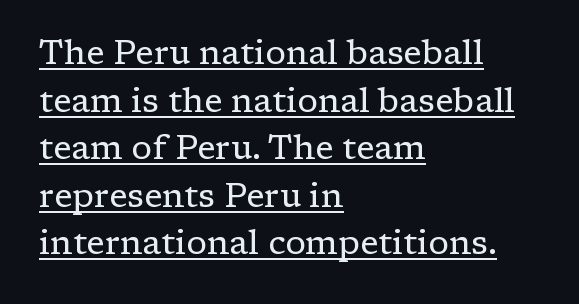
If you drew a line through each stem, it would be perfectly vertical. Students, note that the glyphs here touch the page at normal intervals. Think of a printed novel: that variable character pitch is what you see here. Each new line begins a customary step beneath the previous one. The face used here appears with an underline applied.
